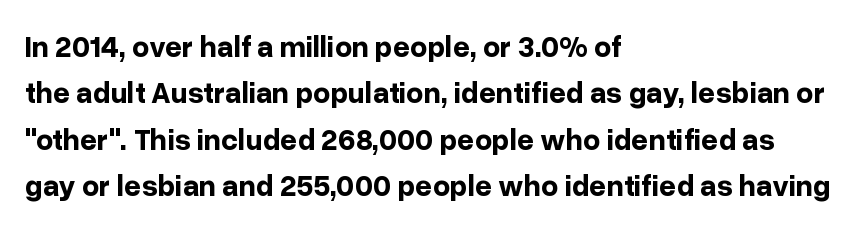
Q: Is the text bold? A: Yes.
Q: Is the text italic (slanted)? A: No, it is upright.
Q: Is the typeface a serif or a sans-serif typeface? A: Sans-serif.
Q: Is the text underlined? A: No.
Q: How is the paragraph aligned? A: Left-aligned.
Q: Is the spacing between letters normal or unusually wide? A: Normal.
Q: Is the spacing between lines tight, normal or loose? A: Normal.
Q: Width (condensed, normal, or wide)? A: Normal.
Q: Stroke contrast? A: Low.
Q: x-height? A: Medium.
Q: Monospaced? A: No.
